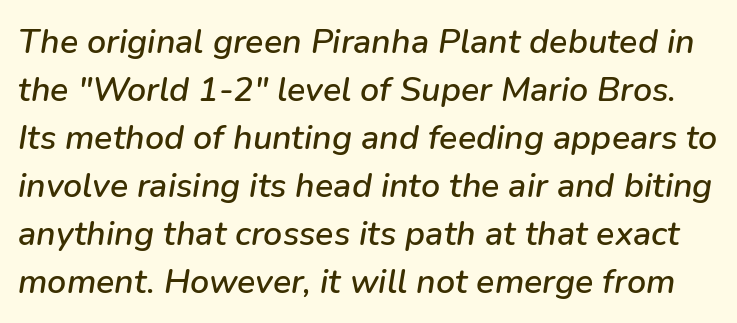
The image shows 34 px text type, italic (leaning right); set normal line spacing (1.41x), normal letter spacing, not underlined; low stroke contrast and a medium x-height.
